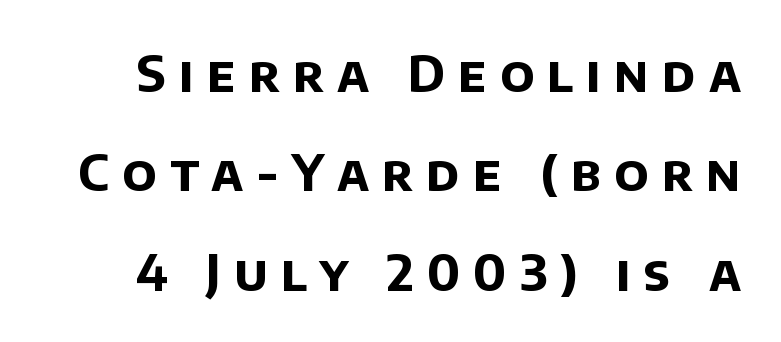
The image shows 50 px bold sans-serif type; set loose line spacing (1.99x), unusually wide letter spacing (+0.26 em), not underlined; low stroke contrast and a large x-height.
